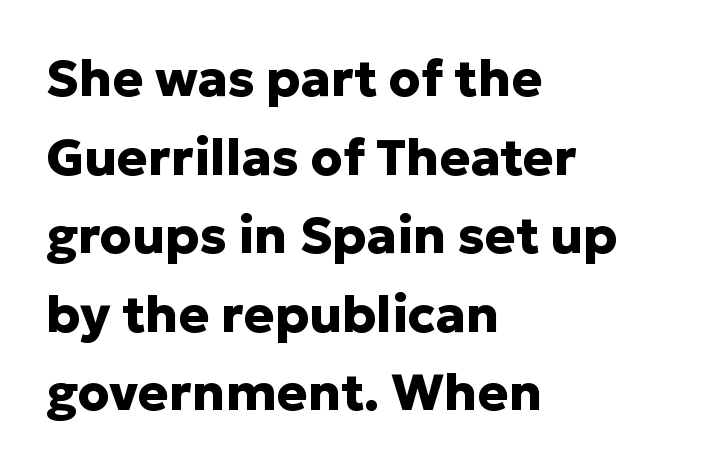
Anything drawn beneath the words? Only blank space. Here the designer chose a conventional face with non-uniform glyph widths. No feet cap the strokes, marking this as sans-serif type. Is the type bold? Yes — the strokes are clearly thick and heavy.
